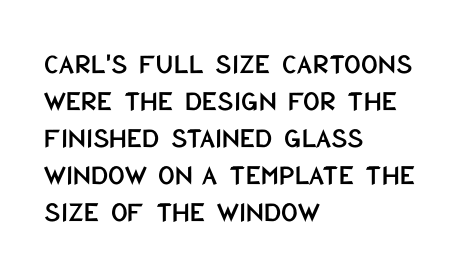
{"serif": "no", "italic": "no", "width": "condensed", "stroke_contrast": "low", "x_height": "large", "monospaced": "no", "underline": "no", "align": "left", "line_spacing": "normal", "line_spacing_ratio": 1.28, "letter_spacing": "normal", "letter_spacing_em": 0.0, "glyph_px": 29}
